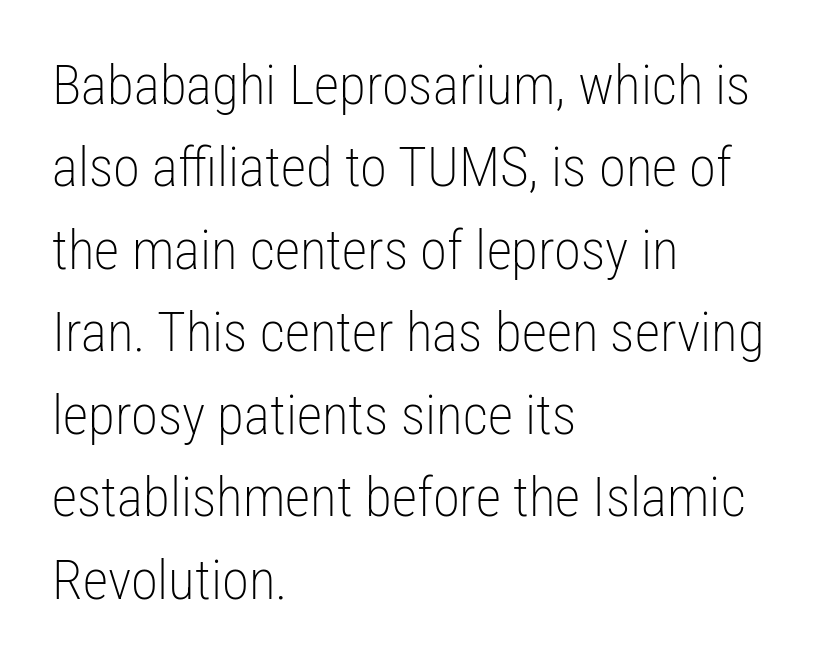
{"serif": "no", "italic": "no", "bold": "no", "weight": "light", "width": "condensed", "stroke_contrast": "low", "x_height": "medium", "monospaced": "no", "underline": "no", "align": "left", "line_spacing": "normal", "line_spacing_ratio": 1.5, "letter_spacing": "normal", "letter_spacing_em": 0.0, "glyph_px": 55}
